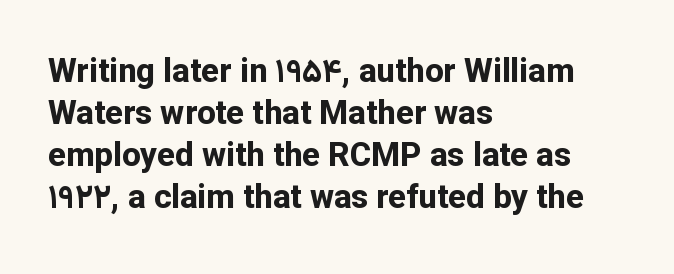
The glyphs have the mass of a bold cut. The font family rendered here belongs to the sans-serif group. Characters follow at the spacing the type designer built in. The lines are quadded left. The passage shown is not underscored anywhere.
